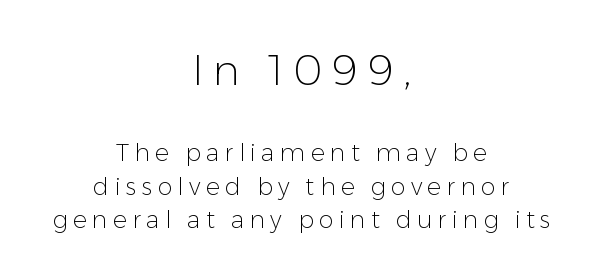
Vertical strokes here are truly vertical. The face used here is proportionally spaced, like ordinary book or web type. If you squint, the top block still reads clearly — it's the larger of the two. This rendering features lettering with no underline.
